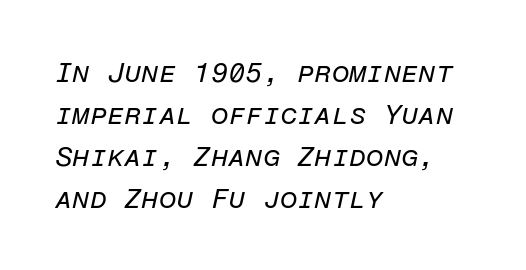
{"italic": "yes", "lean": "right", "slant_degrees": 12, "bold": "no", "weight": "regular", "width": "normal", "stroke_contrast": "low", "x_height": "medium", "monospaced": "yes", "underline": "no", "align": "left", "line_spacing": "normal", "line_spacing_ratio": 1.5, "letter_spacing": "normal", "letter_spacing_em": 0.0, "glyph_px": 28}
